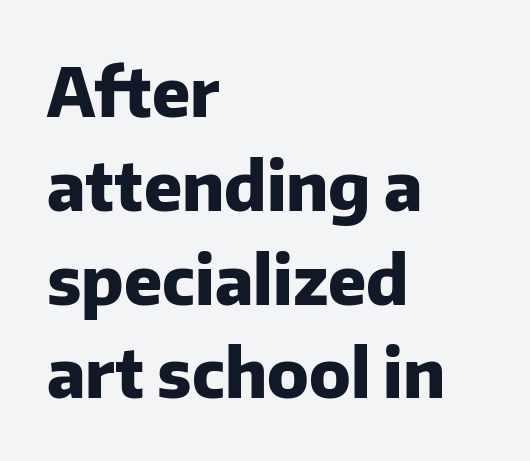
The tracking reads as untouched default to a designer's eye. The block of text has a typical density, with ordinary space between rows. Alignment: flush left. This is the regular roman posture of the typeface. These lines are composed in type without serifs.
